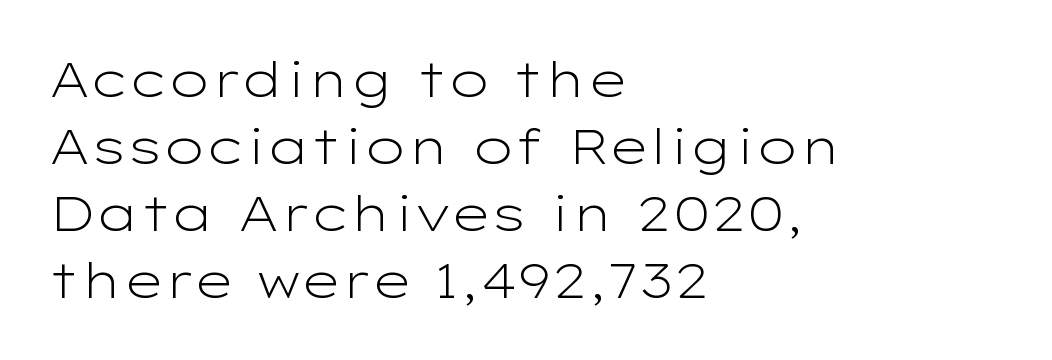
These lines were composed using upright roman letters. Varying glyph widths throughout — classic text-font behaviour. This rendering features lettering with no underline. The block of text has a typical density, with ordinary space between rows.
